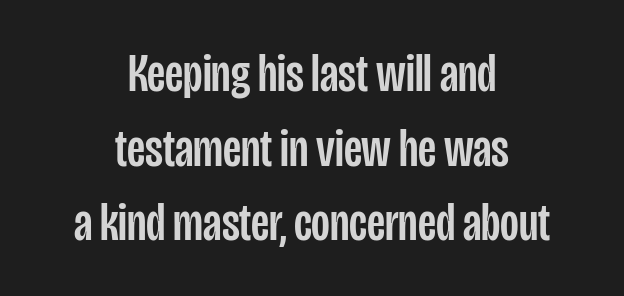
{"serif": "no", "italic": "no", "width": "condensed", "stroke_contrast": "low", "x_height": "large", "monospaced": "no", "underline": "no", "align": "center", "line_spacing": "normal", "line_spacing_ratio": 1.38, "letter_spacing": "normal", "letter_spacing_em": 0.0, "glyph_px": 54}
